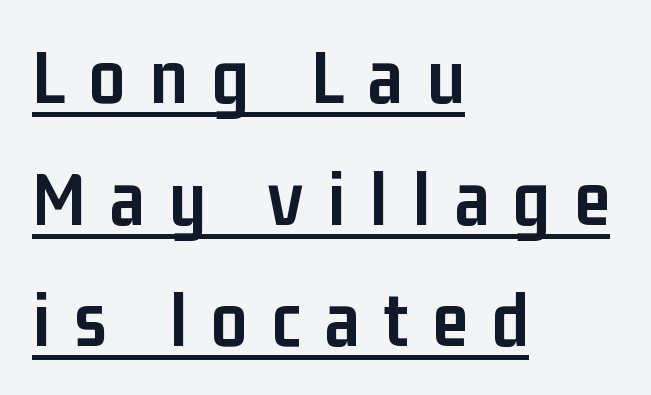
The image shows 80 px semibold, condensed sans-serif type, upright; set left-aligned, normal line spacing (1.52x), unusually wide letter spacing (+0.3 em), underlined; low stroke contrast and a medium x-height.
